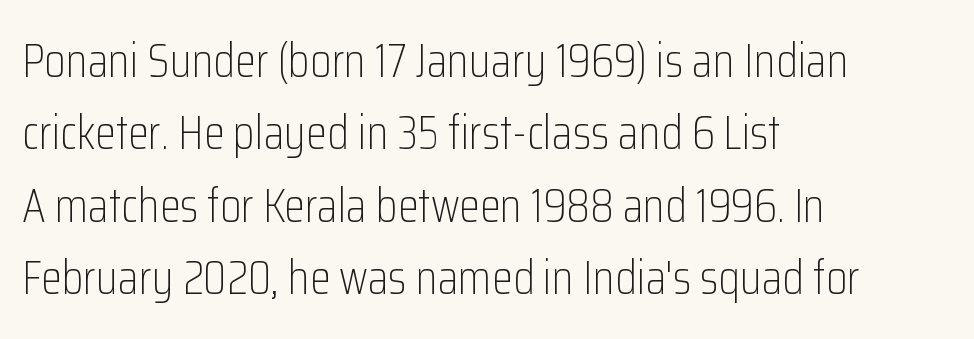
Q: Is the text bold? A: No.
Q: Is the text italic (slanted)? A: No, it is upright.
Q: Is the typeface a serif or a sans-serif typeface? A: Sans-serif.
Q: Is the text underlined? A: No.
Q: How is the paragraph aligned? A: Left-aligned.
Q: Is the spacing between letters normal or unusually wide? A: Normal.
Q: Is the spacing between lines tight, normal or loose? A: Normal.
Q: Width (condensed, normal, or wide)? A: Condensed.
Q: Stroke contrast? A: Low.
Q: x-height? A: Medium.
Q: Monospaced? A: No.
